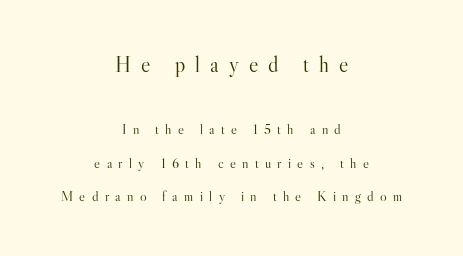
Q: Is the text bold? A: No.
Q: Is the text italic (slanted)? A: No, it is upright.
Q: Is the text underlined? A: No.
Q: How is the paragraph aligned? A: Centered.
Q: Is the spacing between letters normal or unusually wide? A: Unusually wide.
Q: Is the spacing between lines tight, normal or loose? A: Loose.
Q: Which block of text is set in a larger size, the first (top) or the second (bottom)? A: The first (top) one.
